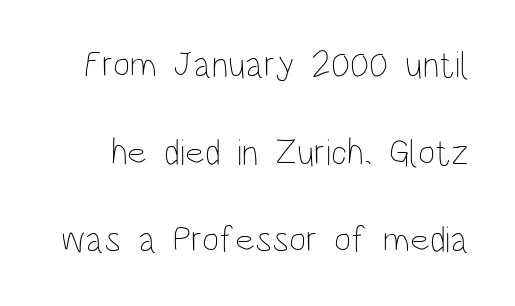
The image shows 37 px thin, condensed type, upright; set loose line spacing (2.37x), normal letter spacing, not underlined; low stroke contrast and a large x-height.
